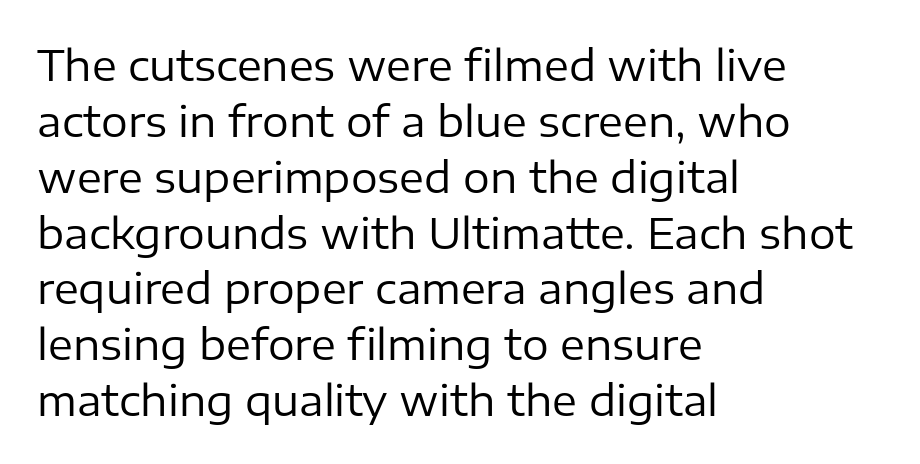
{"serif": "no", "italic": "no", "bold": "no", "weight": "regular", "width": "normal", "stroke_contrast": "low", "x_height": "medium", "monospaced": "no", "underline": "no", "align": "left", "line_spacing": "normal", "line_spacing_ratio": 1.33, "letter_spacing": "normal", "letter_spacing_em": 0.0, "glyph_px": 42}
